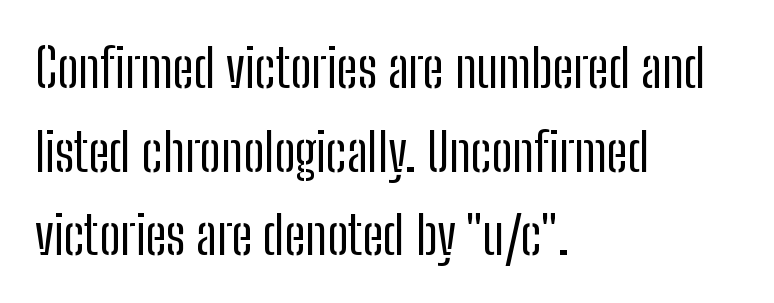
{"serif": "no", "italic": "no", "bold": "no", "weight": "regular", "width": "condensed", "stroke_contrast": "low", "x_height": "medium", "monospaced": "no", "underline": "no", "align": "left", "line_spacing": "normal", "line_spacing_ratio": 1.58, "letter_spacing": "normal", "letter_spacing_em": 0.0, "glyph_px": 53}
